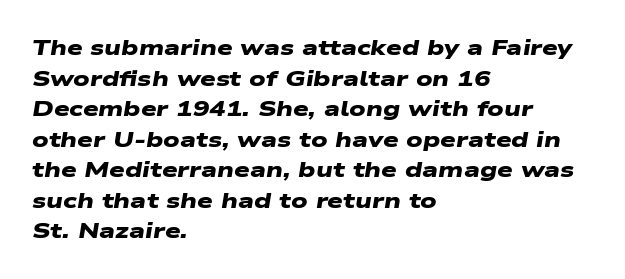
The image shows 22 px bold type; set left-aligned, normal line spacing (1.39x), normal letter spacing, not underlined.
